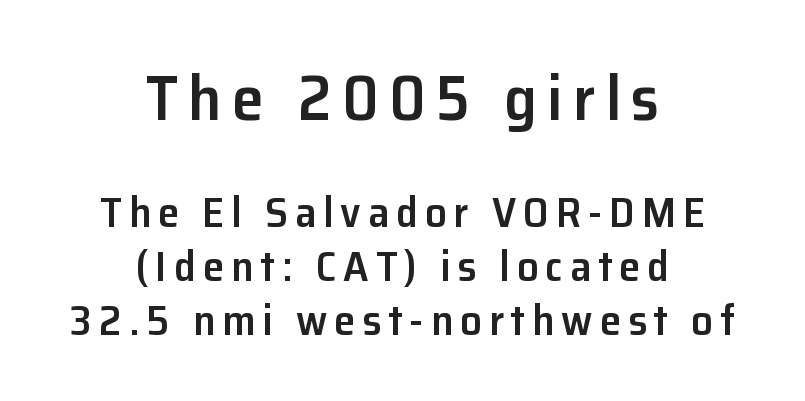
{"serif": "no", "italic": "no", "bold": "semi", "weight": "semibold", "width": "normal", "stroke_contrast": "low", "x_height": "medium", "monospaced": "no", "underline": "no", "align": "center", "line_spacing": "normal", "line_spacing_ratio": 1.25, "larger_block": "first", "size_ratio": 1.49, "glyph_px": 64}
